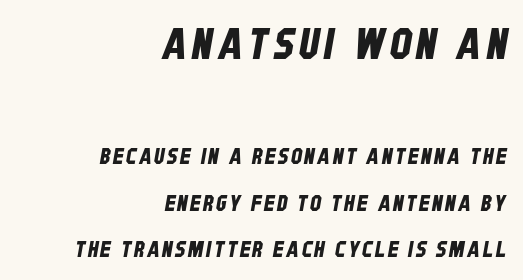
The space directly below the letters is spotless. Here the designer chose a conventional face with non-uniform glyph widths. The passage shown is typeset with a sans-serif family. If you measured baseline to baseline, you'd find a long distance.
